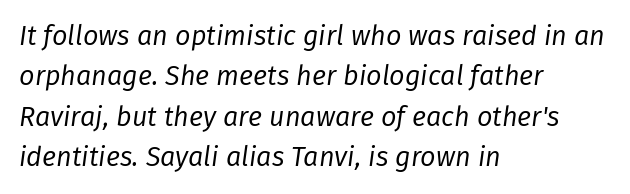
How would I describe the line gaps? Plain and ordinary. In terms of posture, this sample is oblique. Layout note: lines flush left. Nothing unusual about the tracking: characters are spaced as the font intends. Bold? No — there's no thickening of the strokes. Words float on clear page, feet unadorned.
